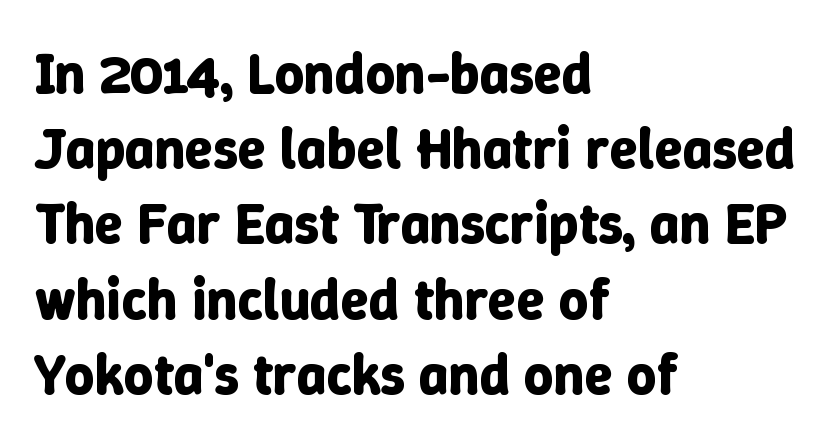
Note the varied advance widths — an 'i' is clearly narrower than an 'm'. These lines were composed using upright roman letters. The rendering uses a bold face; every stroke is thick and dark. No word sits above an underline. Line starts are locked; line ends wander. There is no visible air inserted between adjacent glyphs.
